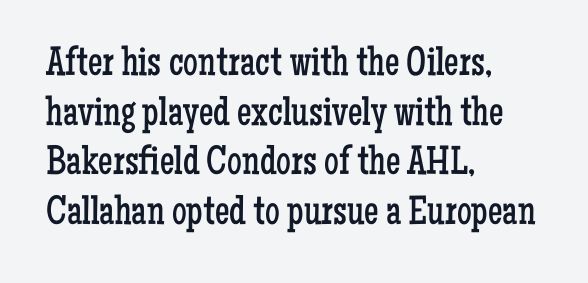
The image shows 41 px regular-weight, condensed serif type, upright; set left-aligned, line spacing 1.21x, normal letter spacing, not underlined; low stroke contrast and a medium x-height.
